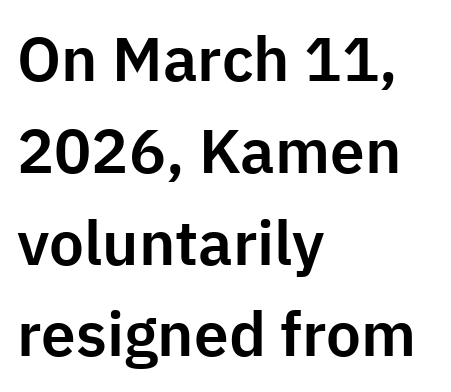
The rendering uses natural spacing where letterforms have individual widths. The gaps between neighbouring characters are ordinary and unremarkable. Classification — sans serif. Decoration check: the copy has no underline.
